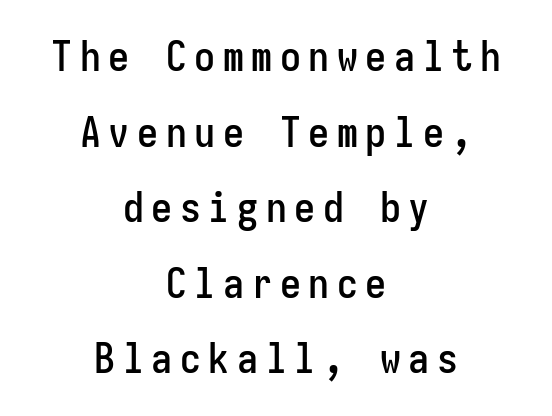
{"serif": "no", "italic": "no", "width": "condensed", "stroke_contrast": "low", "x_height": "medium", "monospaced": "yes", "underline": "no", "align": "center", "line_spacing_ratio": 1.8, "glyph_px": 42}
